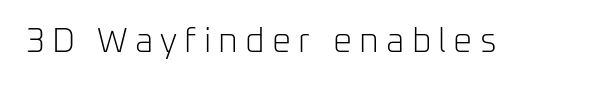
In terms of letterspacing, this is a distinctly airy, spread setting. When letters stand straight like this, we call the style roman or upright. These lines are rendered in a variable-pitch font. This rendering employs a face without finishing strokes, i.e., a sans-serif.
